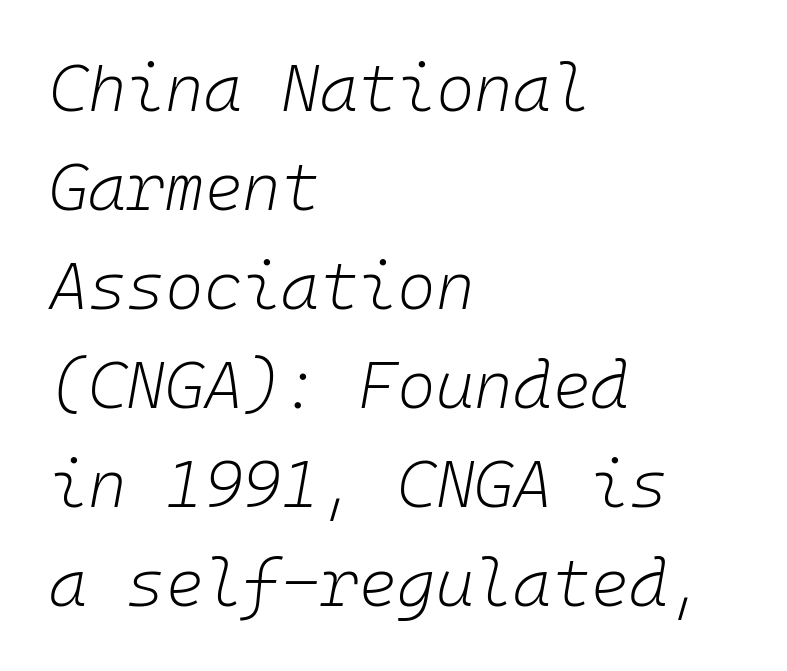
Q: Is the text bold? A: No.
Q: Is the text italic (slanted)? A: Yes, it leans right by about 10 degrees.
Q: Is the text underlined? A: No.
Q: How is the paragraph aligned? A: Left-aligned.
Q: Is the spacing between letters normal or unusually wide? A: Normal.
Q: Is the spacing between lines tight, normal or loose? A: Normal.
Q: Width (condensed, normal, or wide)? A: Normal.
Q: Stroke contrast? A: Low.
Q: x-height? A: Medium.
Q: Monospaced? A: Yes.
